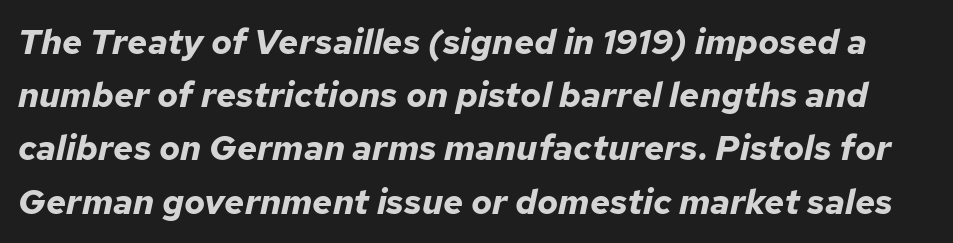
{"italic": "yes", "lean": "right", "slant_degrees": 12, "bold": "yes", "weight": "bold", "width": "normal", "stroke_contrast": "low", "x_height": "medium", "monospaced": "no", "underline": "no", "line_spacing": "normal", "line_spacing_ratio": 1.52, "letter_spacing": "normal", "letter_spacing_em": 0.0, "glyph_px": 35}
